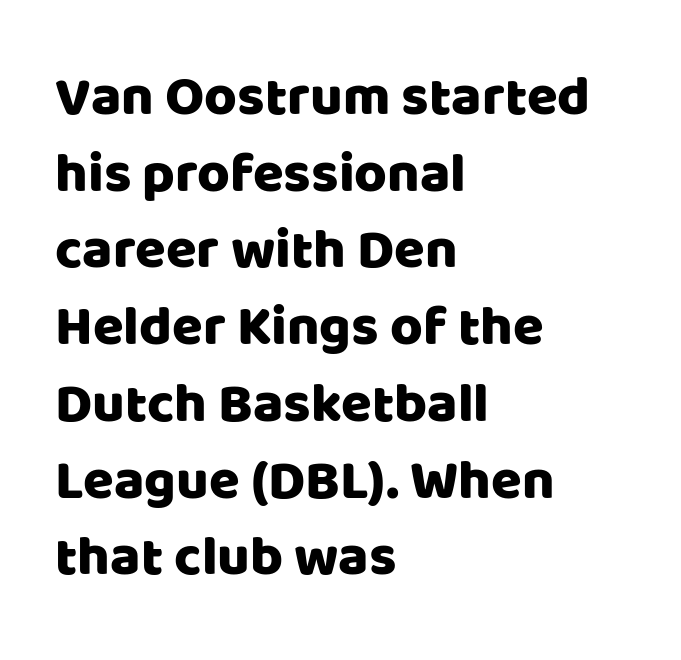
Q: Is the text italic (slanted)? A: No, it is upright.
Q: Is the typeface a serif or a sans-serif typeface? A: Sans-serif.
Q: Is the text underlined? A: No.
Q: How is the paragraph aligned? A: Left-aligned.
Q: Is the spacing between letters normal or unusually wide? A: Normal.
Q: Is the spacing between lines tight, normal or loose? A: Normal.
Q: Width (condensed, normal, or wide)? A: Normal.
Q: Stroke contrast? A: Low.
Q: x-height? A: Large.
Q: Monospaced? A: No.
